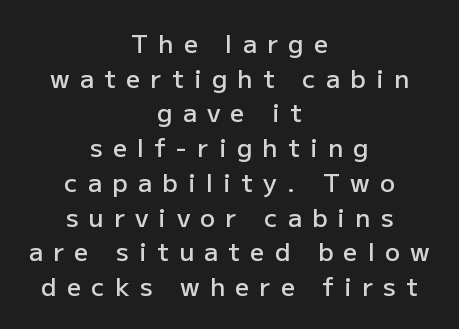
The image shows 25 px text type, upright; set centered, normal line spacing (1.39x), unusually wide letter spacing (+0.41 em), not underlined.
